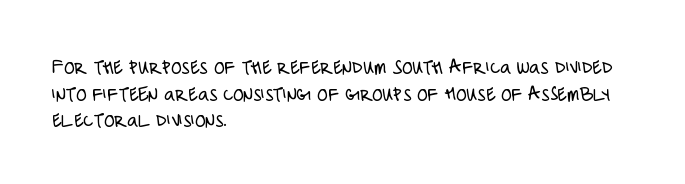
Summary of weight: not heavy and not bold. The vertical gap from one line to the next is medium. The type is set solid horizontally, with unmodified tracking. No italicization has been applied; the sample stays upright. The paragraph shown leans on its left margin. The gap between lines stays unmarked.
